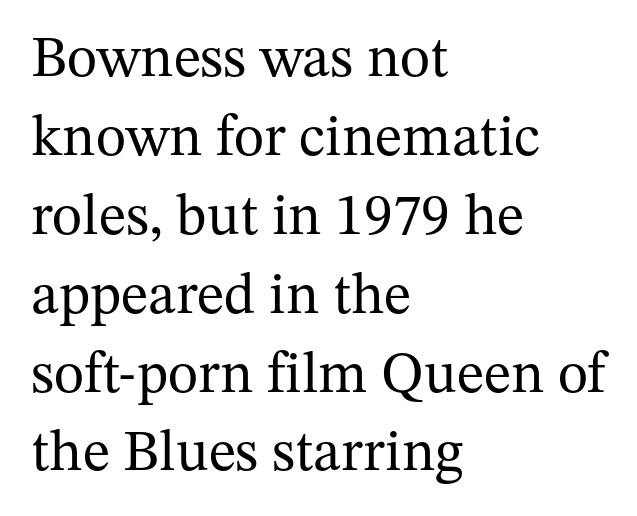
Q: Is the text bold? A: No.
Q: Is the text italic (slanted)? A: No, it is upright.
Q: Is the typeface a serif or a sans-serif typeface? A: Serif.
Q: Is the text underlined? A: No.
Q: How is the paragraph aligned? A: Left-aligned.
Q: Is the spacing between letters normal or unusually wide? A: Normal.
Q: Is the spacing between lines tight, normal or loose? A: Normal.
Q: Width (condensed, normal, or wide)? A: Normal.
Q: Stroke contrast? A: Medium.
Q: x-height? A: Medium.
Q: Monospaced? A: No.
